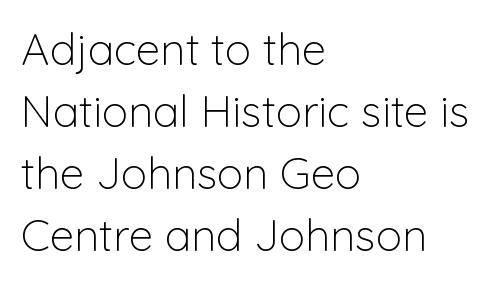
{"serif": "no", "italic": "no", "bold": "no", "weight": "light", "width": "normal", "stroke_contrast": "low", "x_height": "medium", "monospaced": "no", "underline": "no", "align": "left", "line_spacing": "normal", "line_spacing_ratio": 1.41, "letter_spacing": "normal", "letter_spacing_em": 0.0, "glyph_px": 44}
